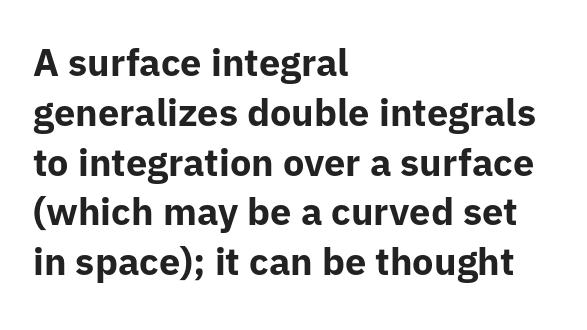
Q: Is the text bold? A: Yes.
Q: Is the text italic (slanted)? A: No, it is upright.
Q: Is the typeface a serif or a sans-serif typeface? A: Sans-serif.
Q: Is the text underlined? A: No.
Q: How is the paragraph aligned? A: Left-aligned.
Q: Is the spacing between letters normal or unusually wide? A: Normal.
Q: Is the spacing between lines tight, normal or loose? A: Normal.
Q: Width (condensed, normal, or wide)? A: Normal.
Q: Stroke contrast? A: Low.
Q: x-height? A: Medium.
Q: Monospaced? A: No.
